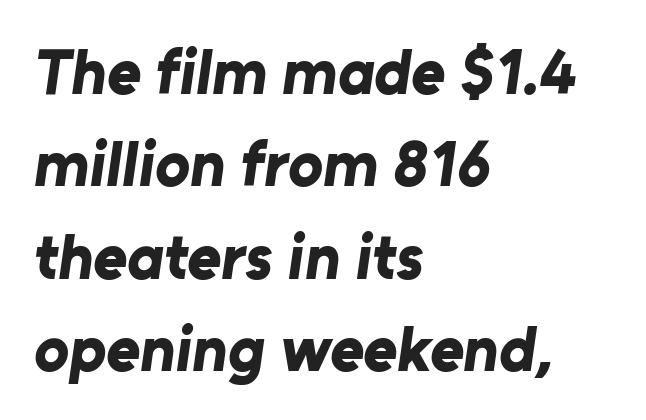
The image shows 65 px bold sans-serif type; set left-aligned, normal line spacing (1.42x), normal letter spacing, not underlined; low stroke contrast and a medium x-height.
